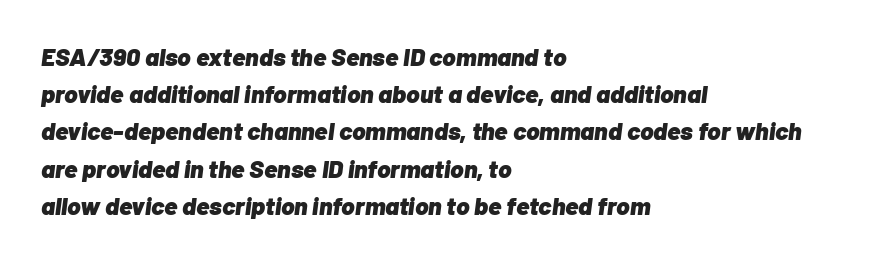
The image shows 25 px bold type, italic (leaning right); set left-aligned, normal line spacing (1.49x), normal letter spacing, not underlined.
